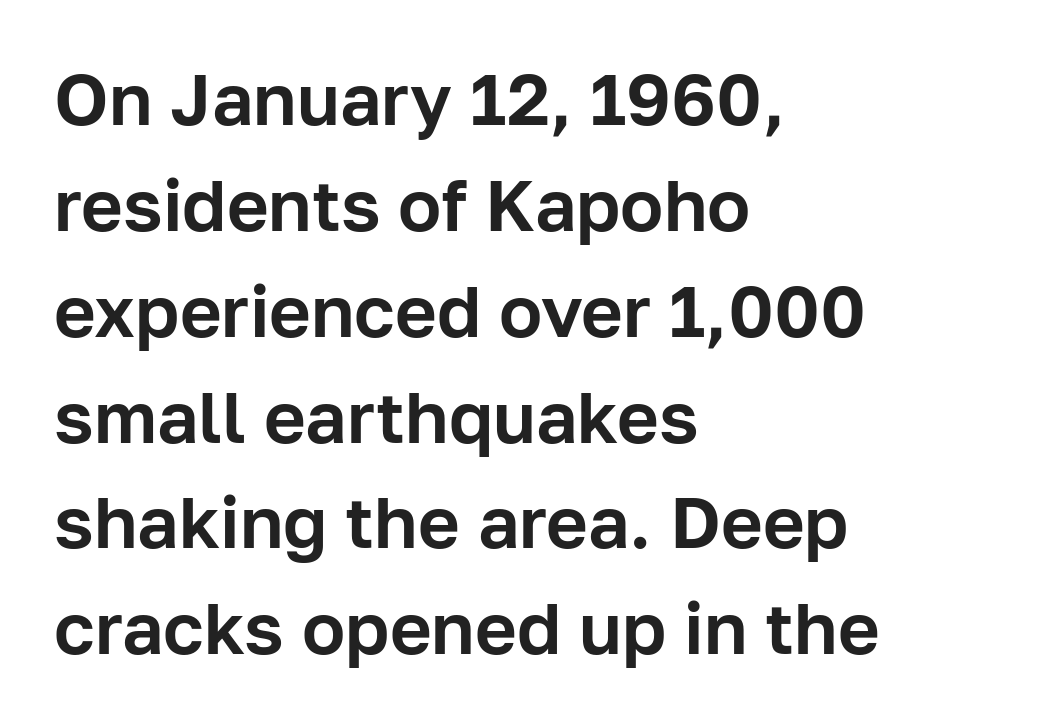
The image shows 72 px sans-serif type, upright; set left-aligned, normal line spacing (1.47x), normal letter spacing, not underlined; low stroke contrast and a medium x-height.
